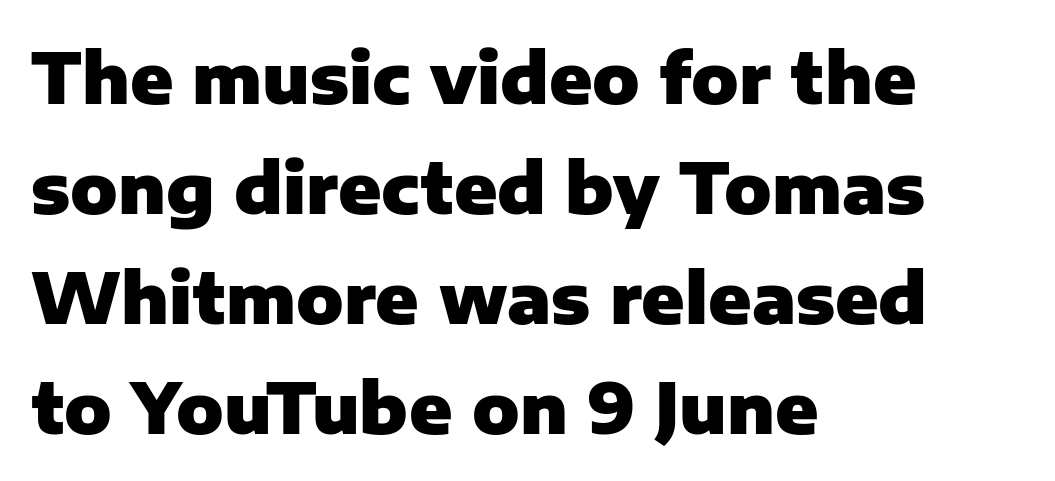
The space between consecutive lines is moderate. These lines carry a lot of weight — the face is fully bold. Each row of text sits above clean, open space. These lines are set flush left with a ragged right edge. Posture: vertical.
